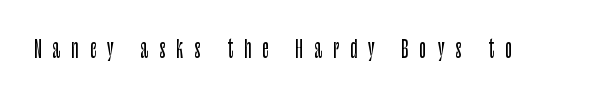
Look at the tracking — it's clearly loosened, letters drifting apart. Notice how the stems are strictly vertical — no italics here. Underlining? Definitely not there.
